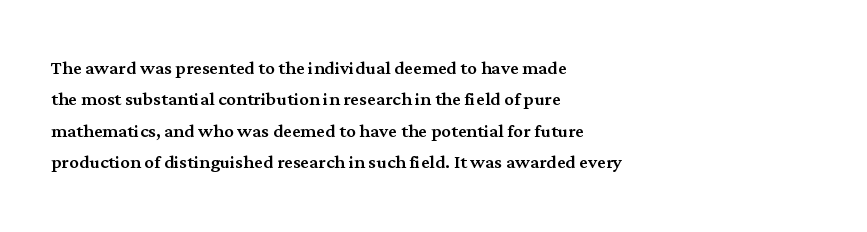
Here the glyphs are tracked normally, forming tight word shapes. Type without underlining. A roman cut, with each character standing at attention. A classic flush-left, rag-right setting is used for this passage.
